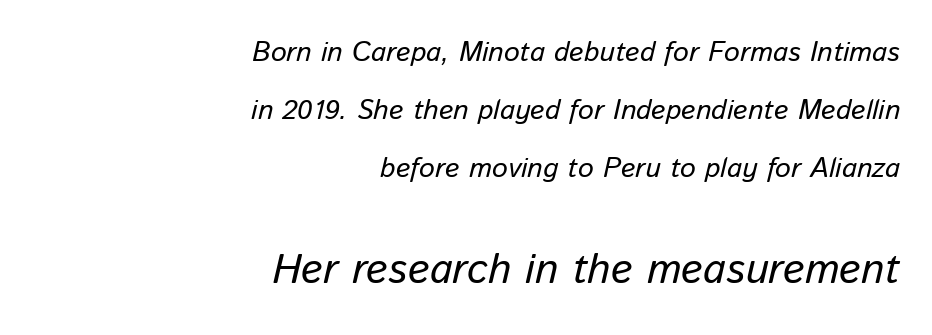
Here the second block reads like a headline and the first like body copy. The face used here is proportionally spaced, like ordinary book or web type. Letter spacing: default. How would I describe the line gaps? Wide and relaxed.
